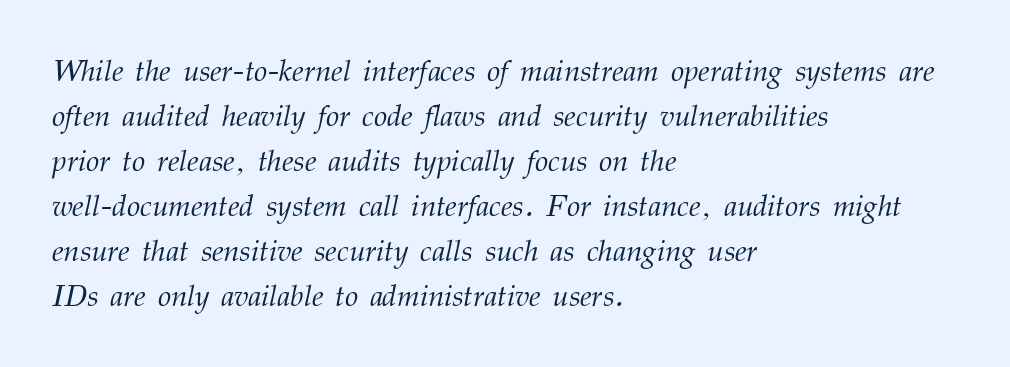
Q: Is the text bold? A: No.
Q: Is the text italic (slanted)? A: Yes, it leans right by about 12 degrees.
Q: Is the typeface a serif or a sans-serif typeface? A: Serif.
Q: Is the text underlined? A: No.
Q: How is the paragraph aligned? A: Left-aligned.
Q: Is the spacing between letters normal or unusually wide? A: Normal.
Q: Is the spacing between lines tight, normal or loose? A: Normal.
Q: Width (condensed, normal, or wide)? A: Normal.
Q: Stroke contrast? A: Medium.
Q: x-height? A: Medium.
Q: Monospaced? A: No.
